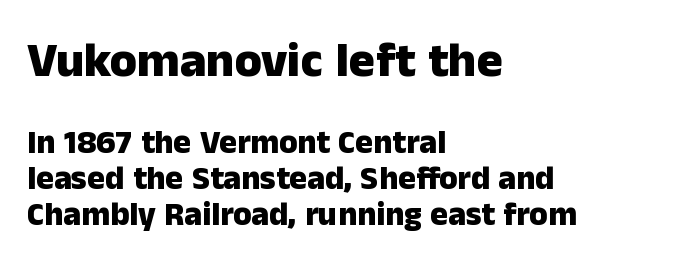
Every row of glyphs begins at an identical x-position on the left. Note the varied advance widths — an 'i' is clearly narrower than an 'm'. Grotesque or geometric, the face here clearly has no serifs. Whoever set this chose condensed vertical rhythm over breathing room.
